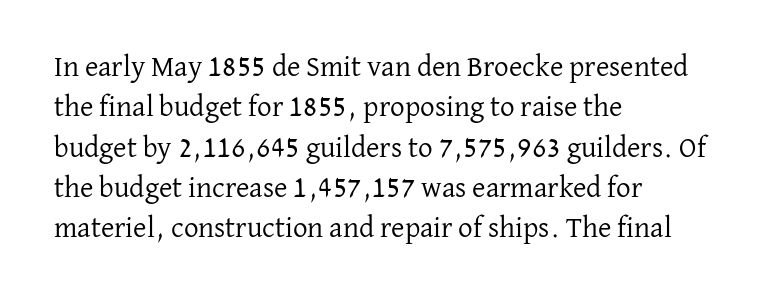
Q: Is the text bold? A: No.
Q: Is the text italic (slanted)? A: No, it is upright.
Q: Is the typeface a serif or a sans-serif typeface? A: Serif.
Q: Is the text underlined? A: No.
Q: How is the paragraph aligned? A: Left-aligned.
Q: Is the spacing between letters normal or unusually wide? A: Normal.
Q: Is the spacing between lines tight, normal or loose? A: Normal.
Q: Width (condensed, normal, or wide)? A: Normal.
Q: Stroke contrast? A: Low.
Q: x-height? A: Medium.
Q: Monospaced? A: No.
